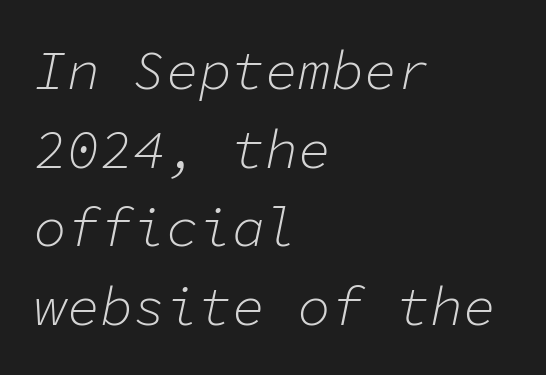
The image shows 55 px light type, italic (leaning right), monospaced; set left-aligned, normal line spacing (1.43x), normal letter spacing, not underlined; low stroke contrast and a medium x-height.
